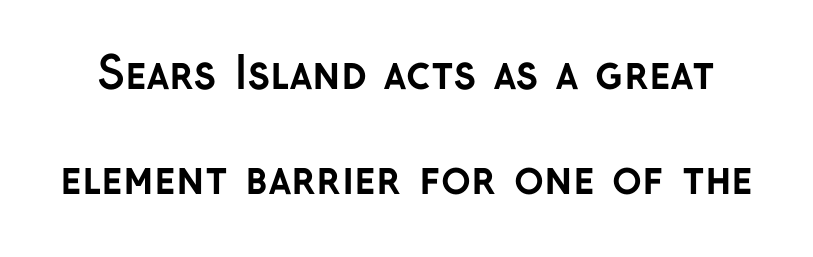
The image shows 44 px semibold sans-serif type, upright; set loose line spacing (2.38x), normal letter spacing, not underlined; low stroke contrast and a medium x-height.
